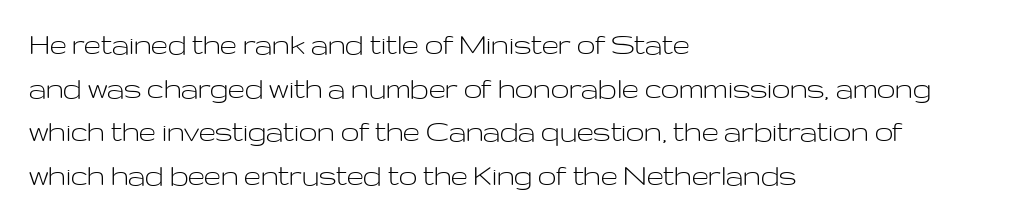
The image shows 33 px light, wide sans-serif type, upright; set left-aligned, normal line spacing (1.32x), normal letter spacing, not underlined; low stroke contrast and a medium x-height.
